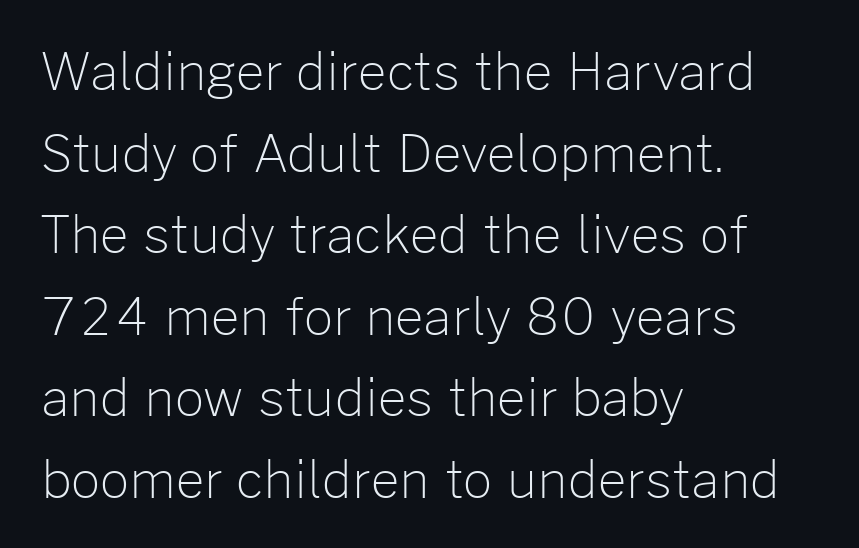
The image shows 51 px light sans-serif type, upright; set left-aligned, normal line spacing (1.6x), normal letter spacing, not underlined; low stroke contrast and a medium x-height.
